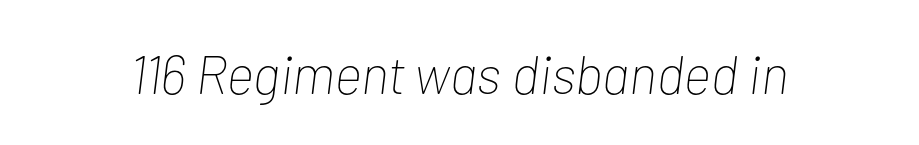
Q: Is the text bold? A: No.
Q: Is the text italic (slanted)? A: Yes, it leans right by about 7 degrees.
Q: Is the text underlined? A: No.
Q: Is the spacing between letters normal or unusually wide? A: Normal.
Q: Width (condensed, normal, or wide)? A: Condensed.
Q: Stroke contrast? A: Low.
Q: x-height? A: Medium.
Q: Monospaced? A: No.
